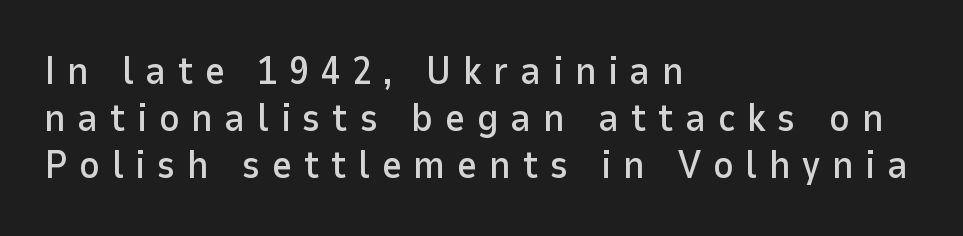
Q: Is the text italic (slanted)? A: No, it is upright.
Q: Is the typeface a serif or a sans-serif typeface? A: Sans-serif.
Q: Is the text underlined? A: No.
Q: How is the paragraph aligned? A: Left-aligned.
Q: Is the spacing between letters normal or unusually wide? A: Unusually wide.
Q: Width (condensed, normal, or wide)? A: Normal.
Q: Stroke contrast? A: Low.
Q: x-height? A: Medium.
Q: Monospaced? A: No.
